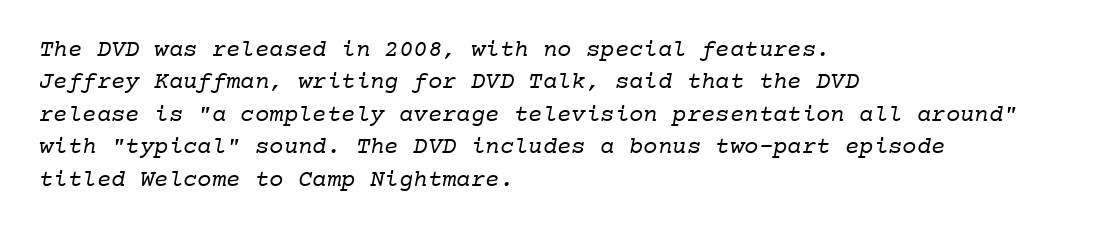
The image shows 24 px text type; set left-aligned, normal line spacing (1.35x), normal letter spacing, not underlined.
